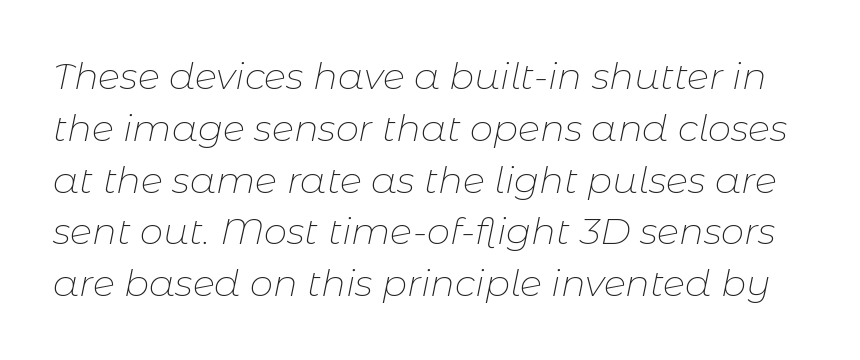
The image shows 37 px thin type, italic (leaning right); set normal line spacing (1.4x), normal letter spacing, not underlined; low stroke contrast and a medium x-height.
